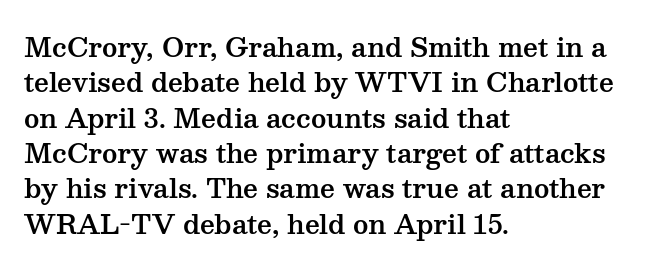
{"italic": "no", "underline": "no", "align": "left", "line_spacing": "normal", "line_spacing_ratio": 1.36, "letter_spacing": "normal", "letter_spacing_em": 0.0, "glyph_px": 26}
